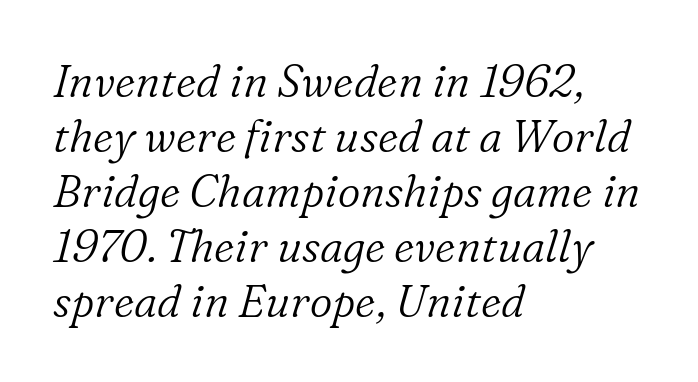
The image shows 44 px light serif type, italic (leaning right); set left-aligned, normal line spacing (1.25x), normal letter spacing, not underlined; low stroke contrast and a medium x-height.
